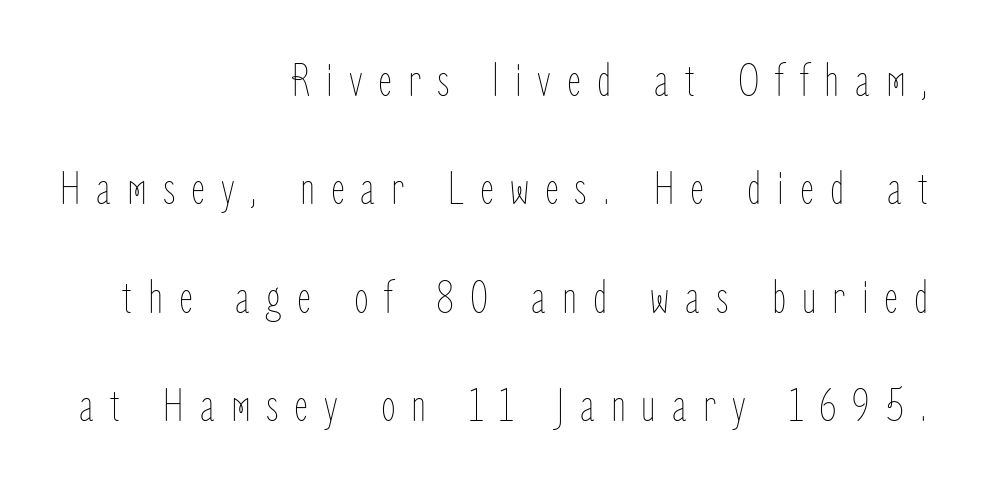
Anything drawn beneath the words? Only blank space. Inter-character spacing is expanded well beyond the font's built-in metrics. Does the leading feel generous? Absolutely, it's lavish. Where is the straight margin? On the right.
